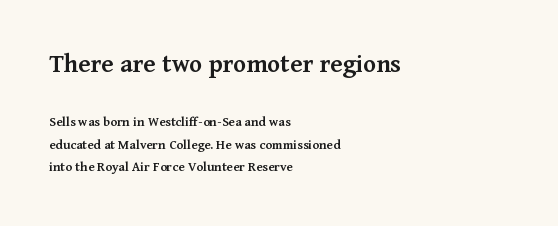
The image shows 27 px text type, upright; set left-aligned, normal line spacing (1.61x), normal letter spacing, not underlined; the first (top) block is 1.93x larger.
